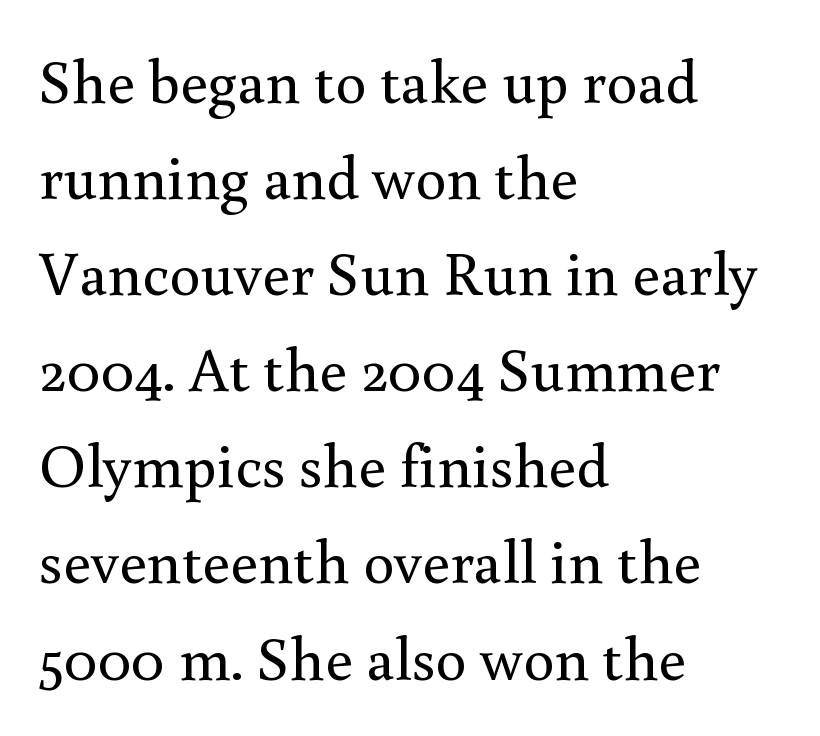
Q: Is the text bold? A: No.
Q: Is the text italic (slanted)? A: No, it is upright.
Q: Is the typeface a serif or a sans-serif typeface? A: Serif.
Q: Is the text underlined? A: No.
Q: How is the paragraph aligned? A: Left-aligned.
Q: Is the spacing between letters normal or unusually wide? A: Normal.
Q: Is the spacing between lines tight, normal or loose? A: Normal.
Q: Width (condensed, normal, or wide)? A: Normal.
Q: x-height? A: Small.
Q: Monospaced? A: No.
